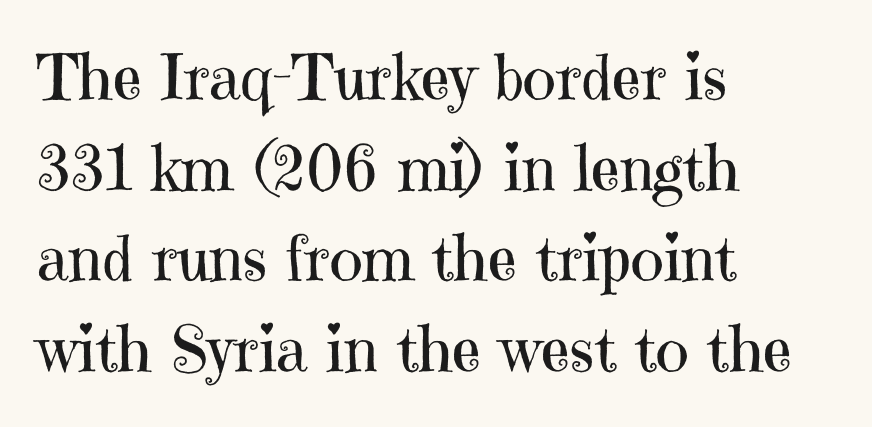
The image shows 63 px regular-weight serif type, upright; set left-aligned, normal line spacing (1.44x), normal letter spacing, not underlined; high stroke contrast and a medium x-height.
